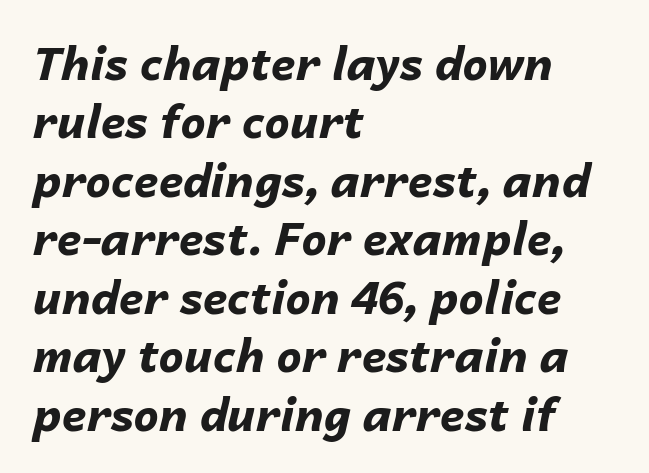
A typesetter would call this zero additional tracking. Horizontally, the lines are justified to the leading edge only. Here the designer chose a conventional face with non-uniform glyph widths. The letters are slanted; this is an italic face. The specimen omits any rule beneath the text block's lines. Stroke thickness is high; the sample reads as a true bold.
